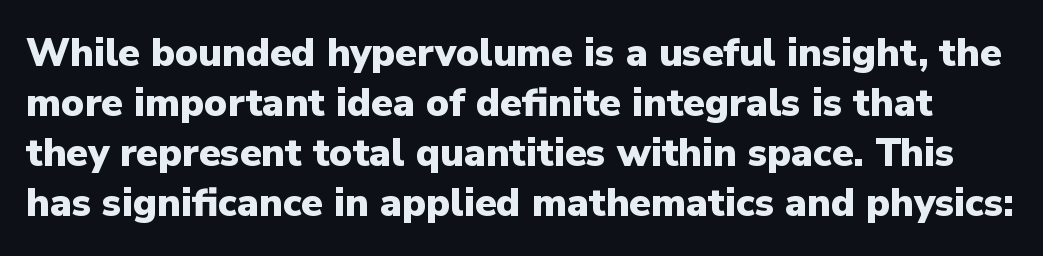
The image shows 39 px heavy sans-serif type, upright; set normal line spacing (1.28x), normal letter spacing, not underlined; low stroke contrast and a medium x-height.
